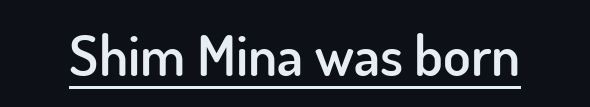
{"serif": "no", "italic": "no", "bold": "semi", "weight": "semibold", "width": "normal", "stroke_contrast": "low", "x_height": "small", "monospaced": "no", "underline": "yes", "letter_spacing": "normal", "letter_spacing_em": 0.0, "glyph_px": 57}
